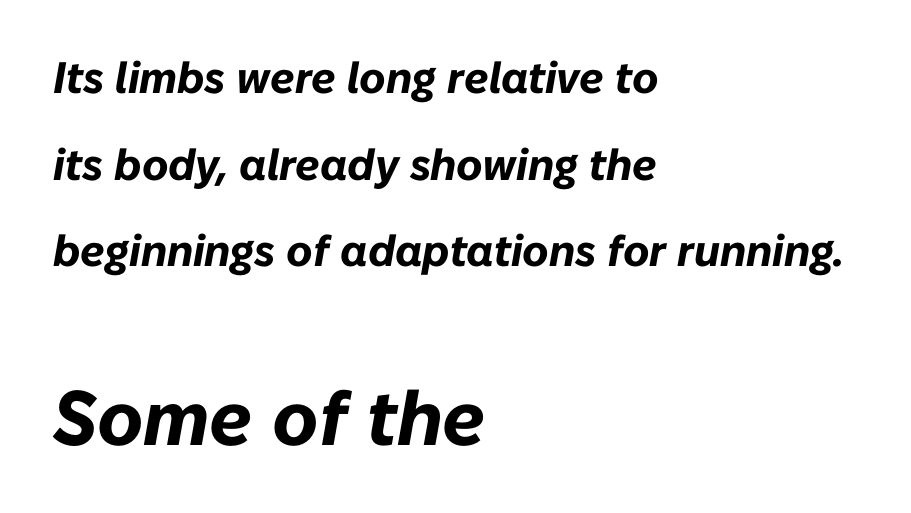
{"italic": "yes", "lean": "right", "slant_degrees": 10, "bold": "yes", "weight": "bold", "width": "normal", "stroke_contrast": "low", "x_height": "medium", "monospaced": "no", "underline": "no", "align": "left", "line_spacing": "loose", "line_spacing_ratio": 1.97, "letter_spacing": "normal", "letter_spacing_em": 0.0, "larger_block": "second", "size_ratio": 1.75, "glyph_px": 77}
